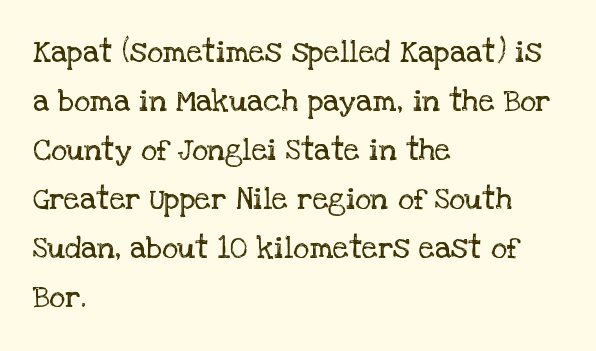
Q: Is the text bold? A: No.
Q: Is the text italic (slanted)? A: No, it is upright.
Q: Is the typeface a serif or a sans-serif typeface? A: Serif.
Q: Is the text underlined? A: No.
Q: How is the paragraph aligned? A: Left-aligned.
Q: Is the spacing between letters normal or unusually wide? A: Normal.
Q: Is the spacing between lines tight, normal or loose? A: Normal.
Q: Width (condensed, normal, or wide)? A: Normal.
Q: Stroke contrast? A: Low.
Q: x-height? A: Large.
Q: Monospaced? A: No.
